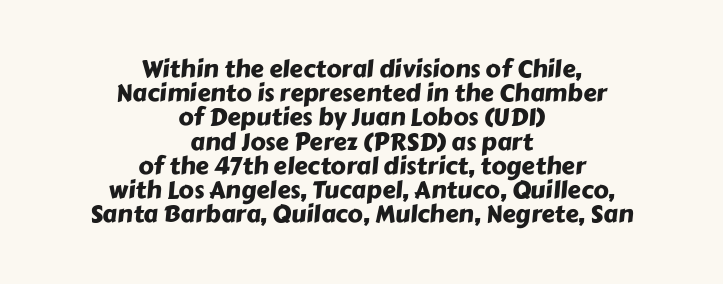
Q: Is the text underlined? A: No.
Q: How is the paragraph aligned? A: Centered.
Q: Is the spacing between letters normal or unusually wide? A: Normal.
Q: Is the spacing between lines tight, normal or loose? A: Tight.
